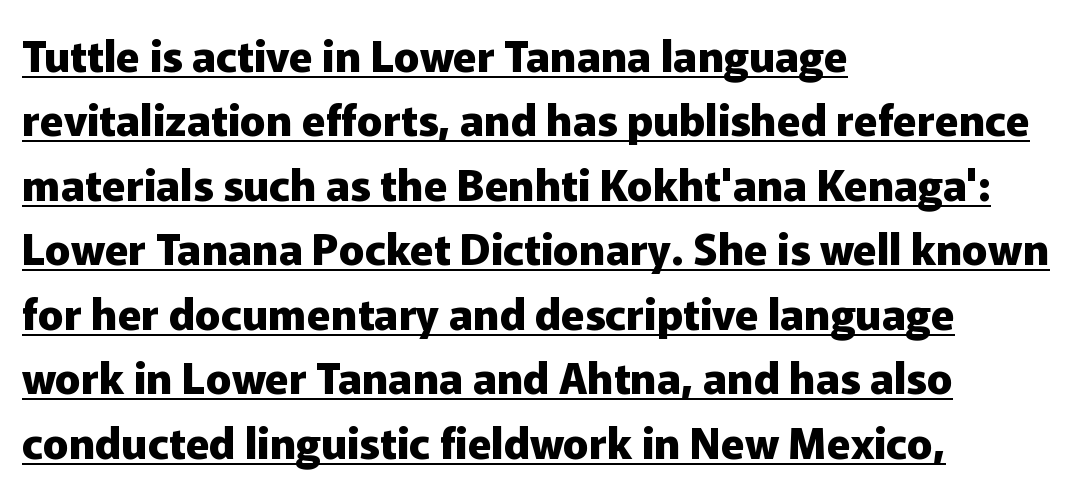
The image shows 43 px heavy sans-serif type, upright; set left-aligned, normal line spacing (1.5x), normal letter spacing, underlined; low stroke contrast and a medium x-height.
